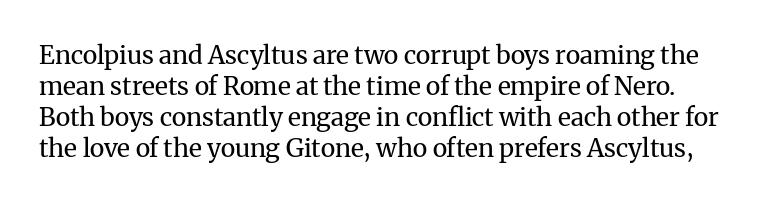
{"italic": "no", "bold": "no", "underline": "no", "line_spacing_ratio": 1.24, "letter_spacing": "normal", "letter_spacing_em": 0.0, "glyph_px": 25}
